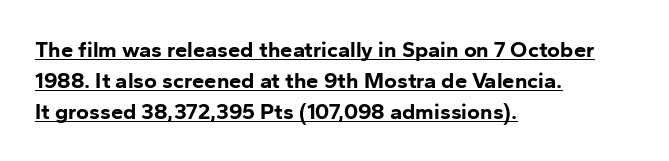
The image shows 22 px bold type, upright; set left-aligned, normal line spacing (1.41x), normal letter spacing, underlined.
